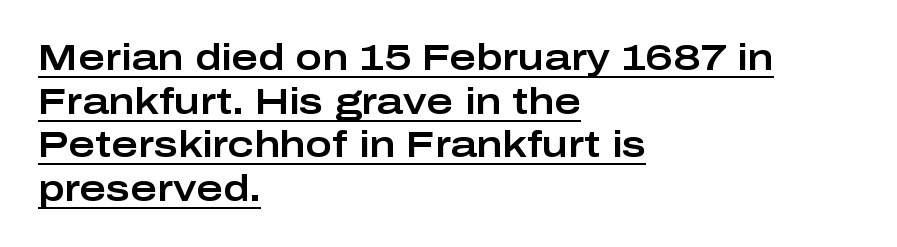
Q: Is the text italic (slanted)? A: No, it is upright.
Q: Is the typeface a serif or a sans-serif typeface? A: Sans-serif.
Q: Is the text underlined? A: Yes.
Q: How is the paragraph aligned? A: Left-aligned.
Q: Is the spacing between letters normal or unusually wide? A: Normal.
Q: Width (condensed, normal, or wide)? A: Wide.
Q: Stroke contrast? A: Low.
Q: x-height? A: Medium.
Q: Monospaced? A: No.
